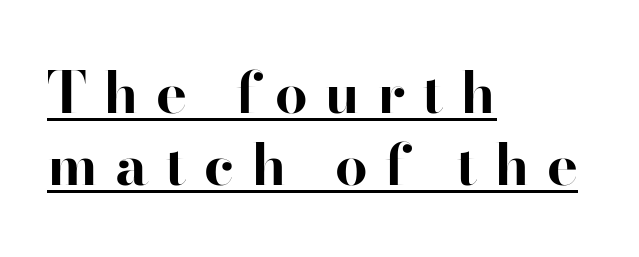
Pretty heavy lettering here — definitely bold. Underline: present. Nope, no serifs anywhere on these letters. This sample keeps an unexceptional amount of space between lines. Is this a fixed-width face? No — the glyphs have proportional, varying widths.
